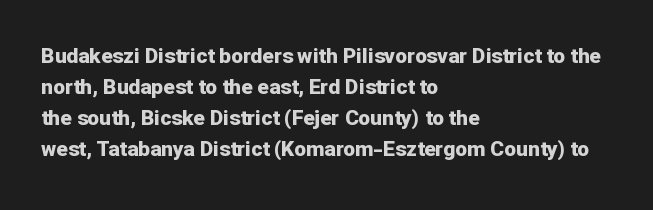
These lines keep a tight, regular rhythm from letter to letter. The typesetting leans heavy: a genuine bold. Line beginnings align vertically; line endings do not. If you drew a line through each stem, it would be perfectly vertical. Letters rest on an invisible, unmarked baseline.
